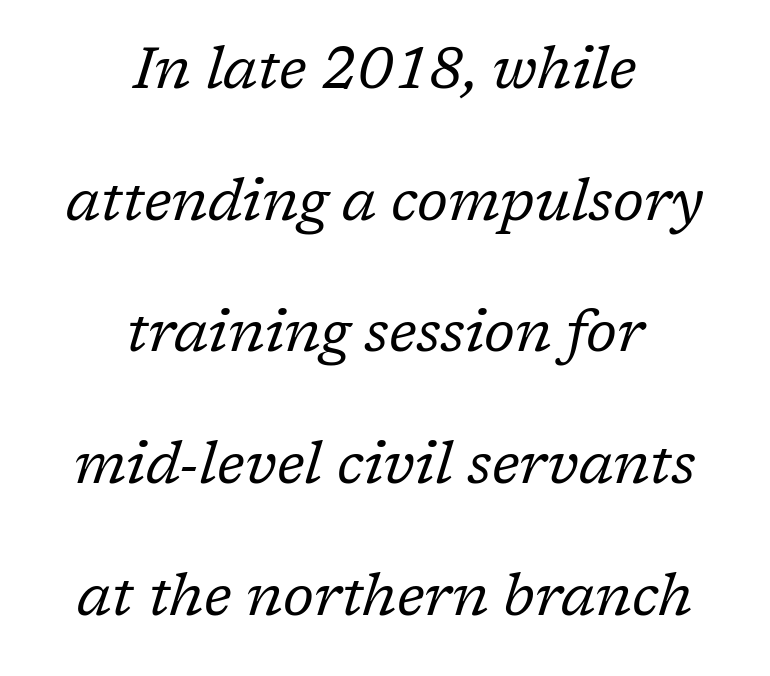
Q: Is the text bold? A: No.
Q: Is the text italic (slanted)? A: Yes, it leans right by about 17 degrees.
Q: Is the typeface a serif or a sans-serif typeface? A: Serif.
Q: Is the text underlined? A: No.
Q: How is the paragraph aligned? A: Centered.
Q: Is the spacing between letters normal or unusually wide? A: Normal.
Q: Is the spacing between lines tight, normal or loose? A: Loose.
Q: Width (condensed, normal, or wide)? A: Normal.
Q: Stroke contrast? A: Low.
Q: x-height? A: Medium.
Q: Monospaced? A: No.
